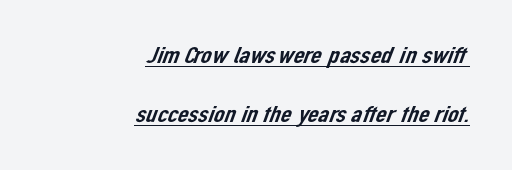
{"underline": "yes", "align": "right", "line_spacing": "loose", "line_spacing_ratio": 2.44, "letter_spacing": "normal", "letter_spacing_em": 0.0, "glyph_px": 24}
